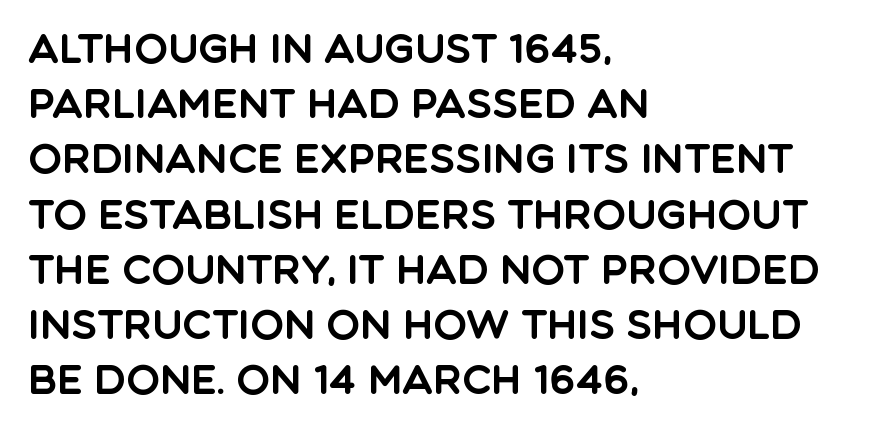
Is this a fixed-width face? No — the glyphs have proportional, varying widths. The rendering keeps characters at their native spacing. Posture: vertical. Each letter's strokes conclude bluntly, with no projecting serifs.
